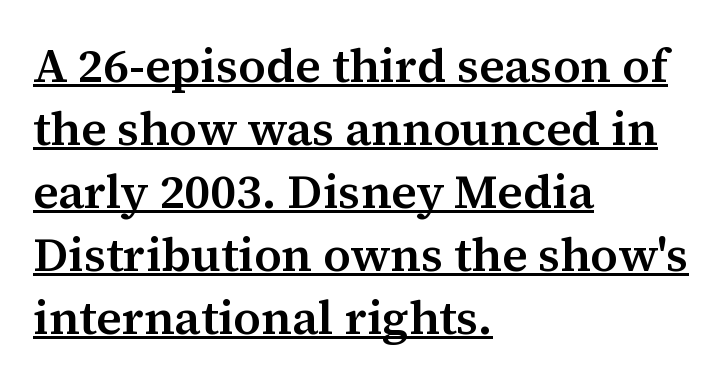
Q: Is the text bold? A: Semi-bold.
Q: Is the text italic (slanted)? A: No, it is upright.
Q: Is the typeface a serif or a sans-serif typeface? A: Serif.
Q: Is the text underlined? A: Yes.
Q: How is the paragraph aligned? A: Left-aligned.
Q: Is the spacing between letters normal or unusually wide? A: Normal.
Q: Is the spacing between lines tight, normal or loose? A: Normal.
Q: Width (condensed, normal, or wide)? A: Normal.
Q: Stroke contrast? A: Medium.
Q: x-height? A: Medium.
Q: Monospaced? A: No.
